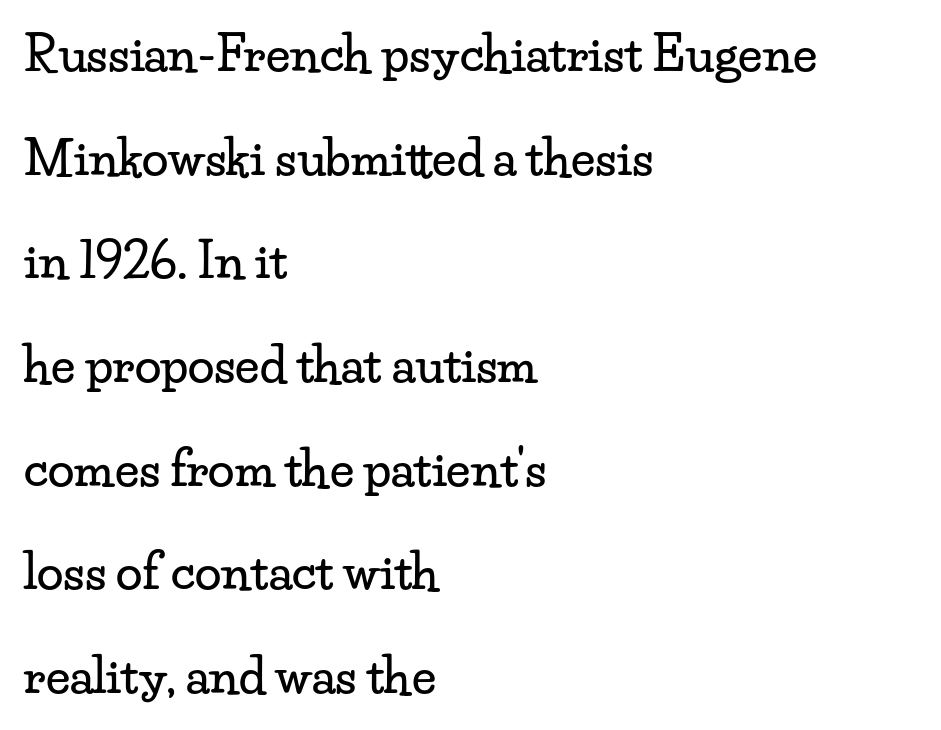
The image shows 48 px wide serif type, upright; set left-aligned, loose line spacing (2.16x), normal letter spacing, not underlined; low stroke contrast and a small x-height.
